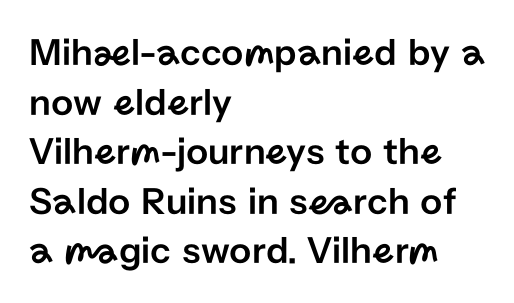
Q: Is the text italic (slanted)? A: No, it is upright.
Q: Is the typeface a serif or a sans-serif typeface? A: Sans-serif.
Q: Is the text underlined? A: No.
Q: How is the paragraph aligned? A: Left-aligned.
Q: Is the spacing between letters normal or unusually wide? A: Normal.
Q: Is the spacing between lines tight, normal or loose? A: Normal.
Q: Width (condensed, normal, or wide)? A: Normal.
Q: Stroke contrast? A: Low.
Q: x-height? A: Medium.
Q: Monospaced? A: No.
